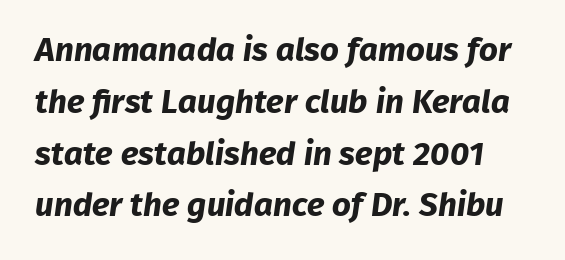
{"serif": "no", "bold": "yes", "weight": "bold", "width": "normal", "stroke_contrast": "low", "x_height": "medium", "monospaced": "no", "underline": "no", "line_spacing": "normal", "line_spacing_ratio": 1.57, "letter_spacing": "normal", "letter_spacing_em": 0.0, "glyph_px": 33}
